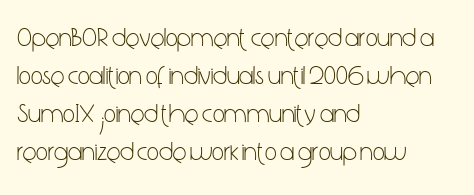
{"italic": "no", "bold": "no", "underline": "no", "align": "left", "line_spacing": "normal", "line_spacing_ratio": 1.46, "letter_spacing": "normal", "letter_spacing_em": 0.0, "glyph_px": 26}
